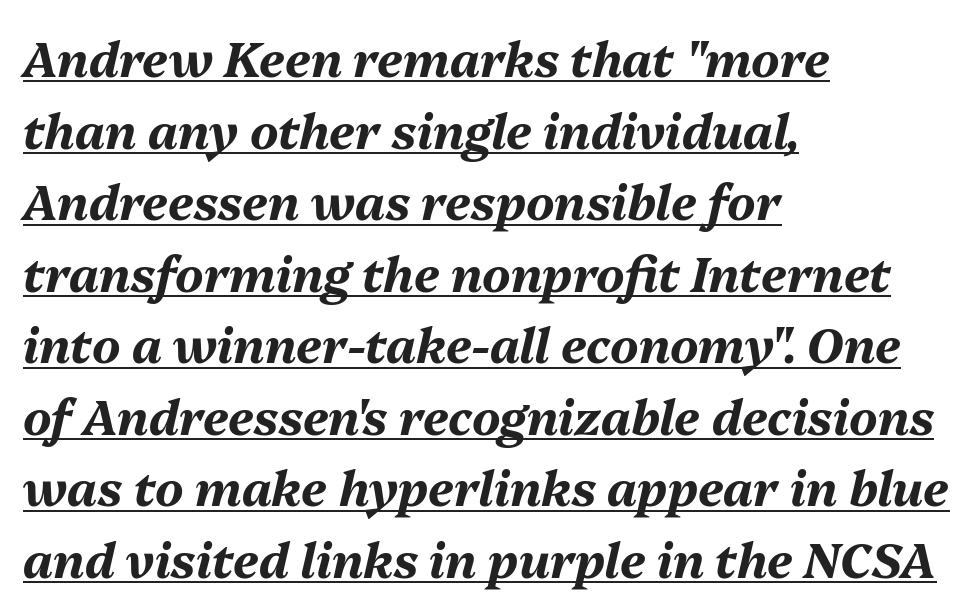
The image shows 48 px bold type, italic (leaning right); set left-aligned, normal line spacing (1.49x), normal letter spacing, underlined; medium stroke contrast and a medium x-height.
